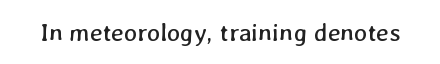
{"bold": "no", "underline": "no", "letter_spacing": "normal", "letter_spacing_em": 0.0, "glyph_px": 25}
